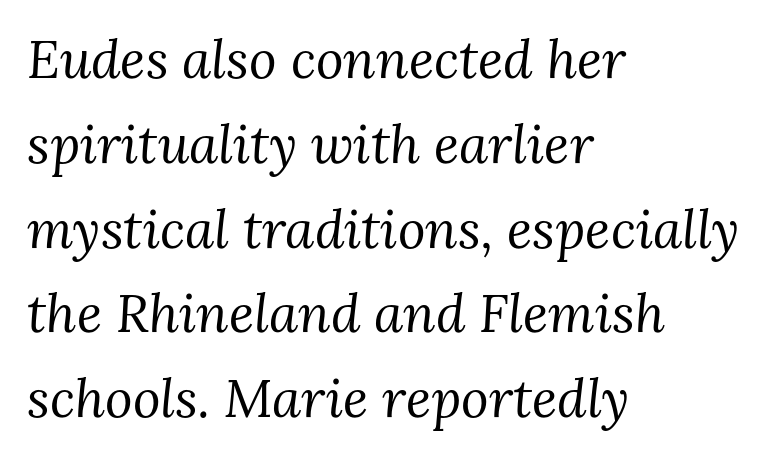
Line beginnings align vertically; line endings do not. Unlike a clean sans, this face finishes its strokes with serifs. Check the space under the baseline: it is left empty. These lines were composed using italics. Weight: in the light-to-regular range.
